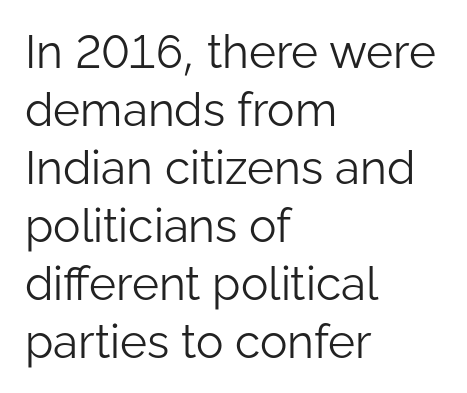
Q: Is the text bold? A: No.
Q: Is the text italic (slanted)? A: No, it is upright.
Q: Is the typeface a serif or a sans-serif typeface? A: Sans-serif.
Q: Is the text underlined? A: No.
Q: How is the paragraph aligned? A: Left-aligned.
Q: Is the spacing between letters normal or unusually wide? A: Normal.
Q: Is the spacing between lines tight, normal or loose? A: Normal.
Q: Width (condensed, normal, or wide)? A: Normal.
Q: Stroke contrast? A: Low.
Q: x-height? A: Medium.
Q: Monospaced? A: No.
